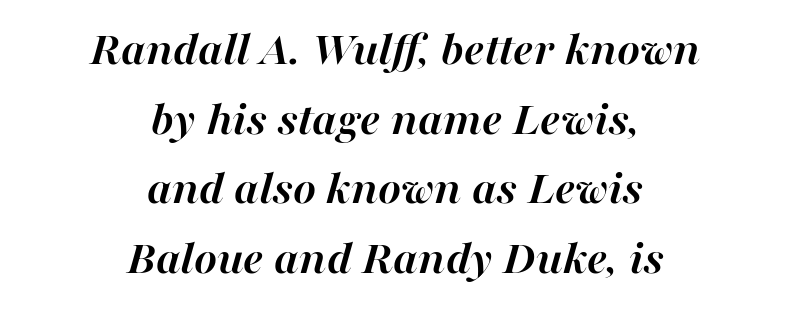
{"italic": "yes", "lean": "right", "slant_degrees": 16, "bold": "yes", "weight": "semibold", "width": "normal", "stroke_contrast": "high", "x_height": "medium", "monospaced": "no", "underline": "no", "align": "center", "line_spacing": "normal", "line_spacing_ratio": 1.42, "letter_spacing": "normal", "letter_spacing_em": 0.0, "glyph_px": 49}
